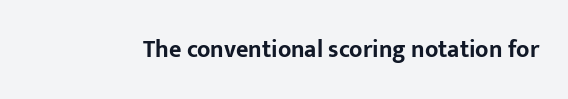
{"italic": "no", "bold": "yes", "underline": "no", "letter_spacing": "normal", "letter_spacing_em": 0.0, "glyph_px": 24}
